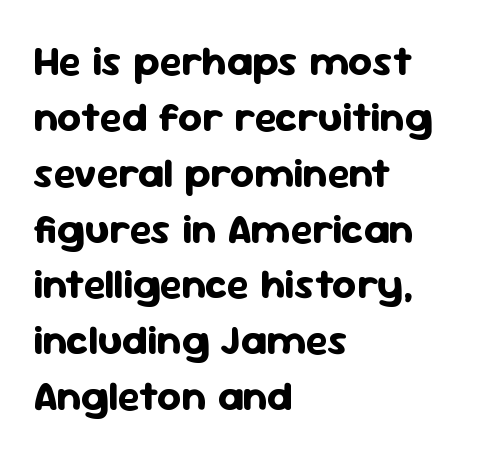
{"serif": "no", "italic": "no", "bold": "yes", "weight": "bold", "width": "normal", "stroke_contrast": "low", "x_height": "medium", "monospaced": "no", "underline": "no", "align": "left", "line_spacing": "normal", "line_spacing_ratio": 1.33, "letter_spacing": "normal", "letter_spacing_em": 0.0, "glyph_px": 42}
